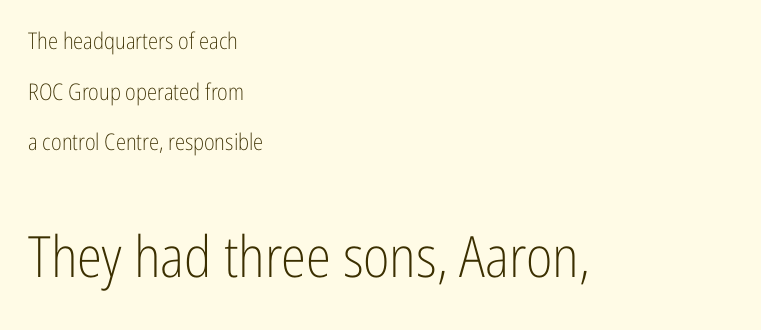
Q: Is the text bold? A: No.
Q: Is the text italic (slanted)? A: No, it is upright.
Q: Is the typeface a serif or a sans-serif typeface? A: Sans-serif.
Q: Is the text underlined? A: No.
Q: How is the paragraph aligned? A: Left-aligned.
Q: Is the spacing between letters normal or unusually wide? A: Normal.
Q: Is the spacing between lines tight, normal or loose? A: Loose.
Q: Which block of text is set in a larger size, the first (top) or the second (bottom)? A: The second (bottom) one.
Q: Width (condensed, normal, or wide)? A: Condensed.
Q: Stroke contrast? A: Low.
Q: x-height? A: Medium.
Q: Monospaced? A: No.
